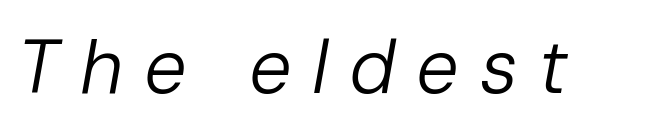
{"italic": "yes", "lean": "right", "slant_degrees": 10, "bold": "no", "weight": "regular", "width": "normal", "stroke_contrast": "low", "x_height": "medium", "monospaced": "no", "underline": "no", "letter_spacing": "wide", "letter_spacing_em": 0.27, "glyph_px": 76}
